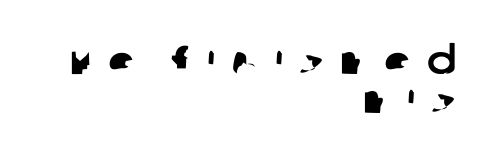
Q: Is the typeface a serif or a sans-serif typeface? A: Sans-serif.
Q: Is the text underlined? A: No.
Q: How is the paragraph aligned? A: Right-aligned.
Q: Is the spacing between letters normal or unusually wide? A: Unusually wide.
Q: Is the spacing between lines tight, normal or loose? A: Tight.
Q: Width (condensed, normal, or wide)? A: Normal.
Q: Stroke contrast? A: Low.
Q: x-height? A: Large.
Q: Monospaced? A: No.
